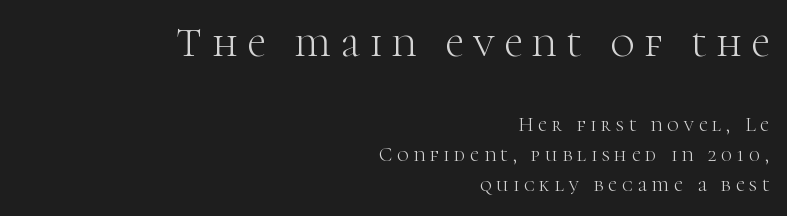
Scale decreases going downward across the two blocks. Any mark beneath the type? The region is blank. The tracking reads as deliberately expanded to a designer's eye. This sample has the flowing, uneven cadence of proportional lettering. In terms of letterform style, serifs are clearly present. Which margin do the lines hug? The right one — the left edge is uneven.
